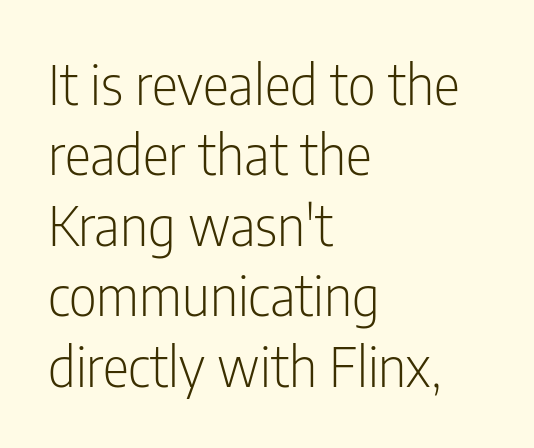
Q: Is the text bold? A: No.
Q: Is the text italic (slanted)? A: No, it is upright.
Q: Is the typeface a serif or a sans-serif typeface? A: Sans-serif.
Q: Is the text underlined? A: No.
Q: How is the paragraph aligned? A: Left-aligned.
Q: Is the spacing between letters normal or unusually wide? A: Normal.
Q: Is the spacing between lines tight, normal or loose? A: Normal.
Q: Width (condensed, normal, or wide)? A: Condensed.
Q: Stroke contrast? A: Low.
Q: x-height? A: Medium.
Q: Monospaced? A: No.
